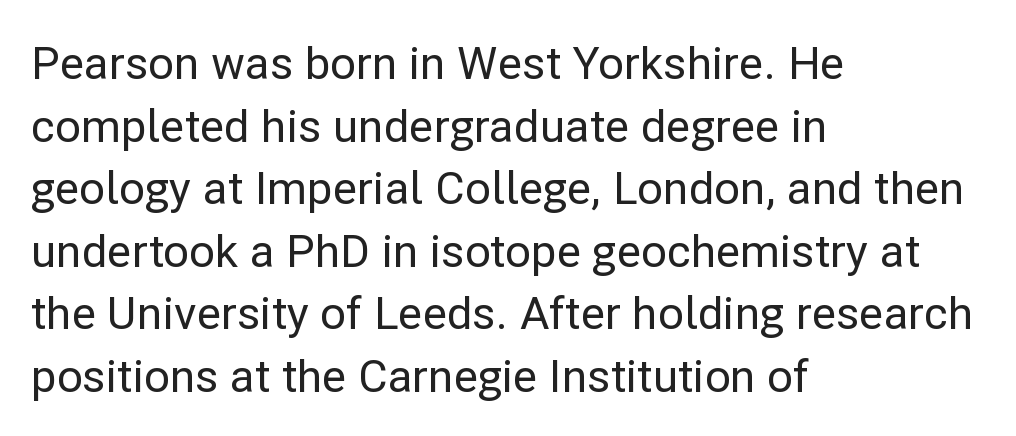
The image shows 45 px sans-serif type, upright; set left-aligned, normal line spacing (1.39x), normal letter spacing, not underlined; low stroke contrast and a medium x-height.
